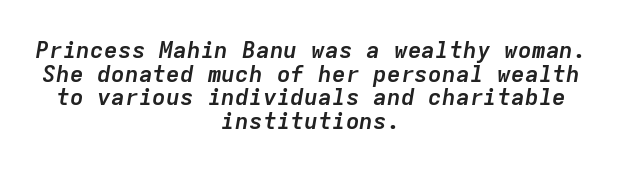
Q: Is the text bold? A: Yes.
Q: Is the text italic (slanted)? A: Yes, it leans right by about 9 degrees.
Q: Is the text underlined? A: No.
Q: How is the paragraph aligned? A: Centered.
Q: Is the spacing between letters normal or unusually wide? A: Normal.
Q: Is the spacing between lines tight, normal or loose? A: Tight.
